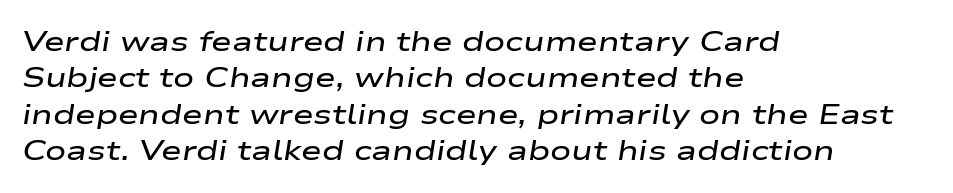
The image shows 28 px semibold, wide type, italic (leaning right); set left-aligned, normal line spacing (1.3x), normal letter spacing, not underlined; low stroke contrast and a medium x-height.
